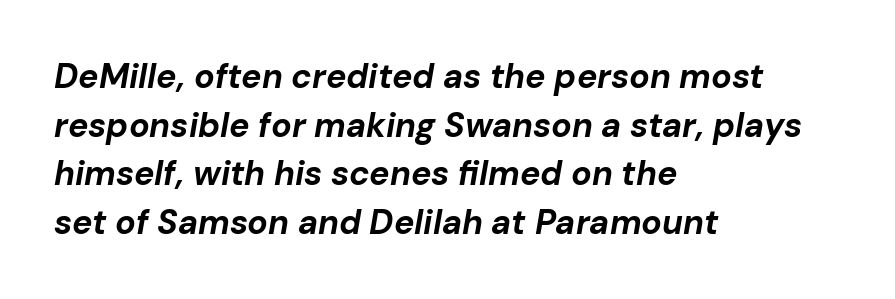
Rows of type keep a routine distance in the vertical direction. Honestly, the letter spacing is just normal — you wouldn't notice it. Heft: maximum for text — a bold. Letters rest on an invisible, unmarked baseline. Compared with ordinary roman type, these characters are visibly tilted. Leftover space on each line is placed entirely after the last word.
